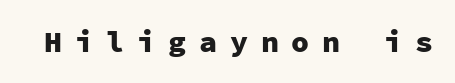
Q: Is the text bold? A: Yes.
Q: Is the text italic (slanted)? A: No, it is upright.
Q: Is the typeface a serif or a sans-serif typeface? A: Sans-serif.
Q: Is the text underlined? A: No.
Q: Is the spacing between letters normal or unusually wide? A: Unusually wide.
Q: Width (condensed, normal, or wide)? A: Normal.
Q: Stroke contrast? A: Low.
Q: x-height? A: Medium.
Q: Monospaced? A: Yes.
